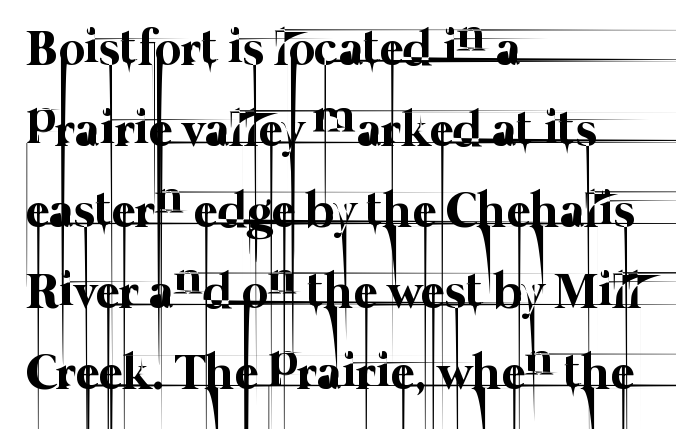
{"bold": "no", "weight": "thin", "width": "normal", "stroke_contrast": "low", "x_height": "medium", "monospaced": "no", "underline": "no", "align": "left", "line_spacing": "normal", "line_spacing_ratio": 1.59, "letter_spacing": "normal", "letter_spacing_em": 0.0, "glyph_px": 51}
